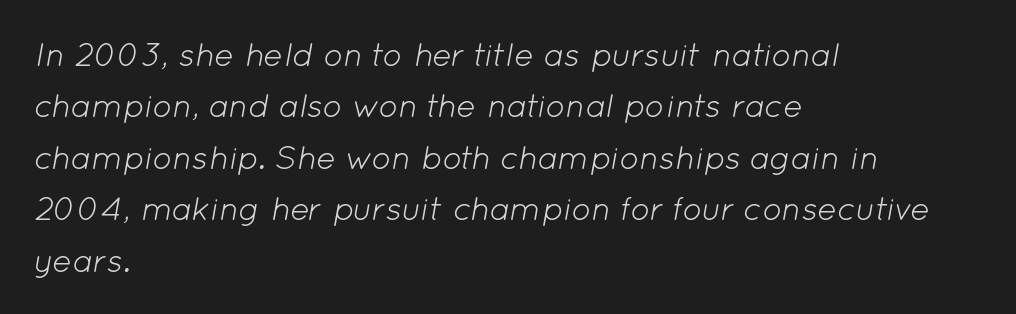
The image shows 33 px light type, italic (leaning right); set left-aligned, normal line spacing (1.56x), normal letter spacing, not underlined; low stroke contrast and a medium x-height.
